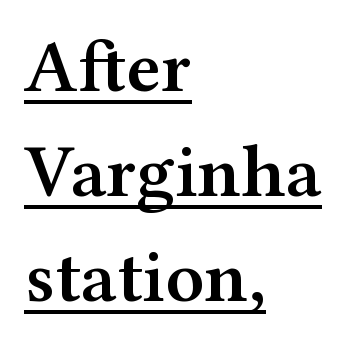
The image shows 74 px semibold, wide serif type, upright; set left-aligned, normal line spacing (1.42x), normal letter spacing, underlined; medium stroke contrast and a medium x-height.
